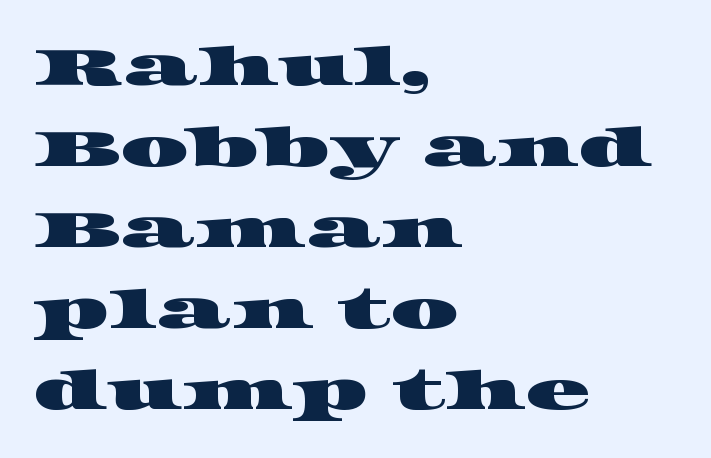
Successive baselines arrive at the customary interval. I'd call this a serif setting — the letters wear small feet. Descenders are the only things crossing below the line. A typesetter would call this zero additional tracking.
